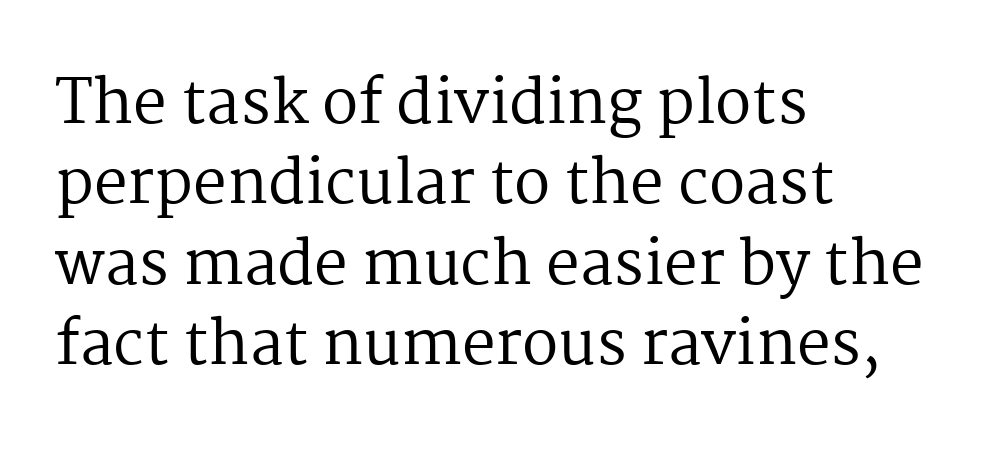
The image shows 60 px regular-weight serif type, upright; set left-aligned, normal line spacing (1.34x), normal letter spacing, not underlined; medium stroke contrast and a medium x-height.
